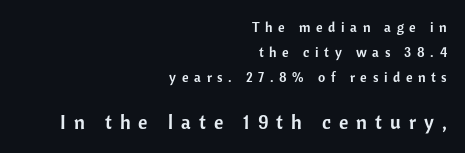
The image shows 20 px text type, upright; set right-aligned, line spacing 1.79x, unusually wide letter spacing (+0.4 em), not underlined; the second (bottom) block is 1.43x larger.
